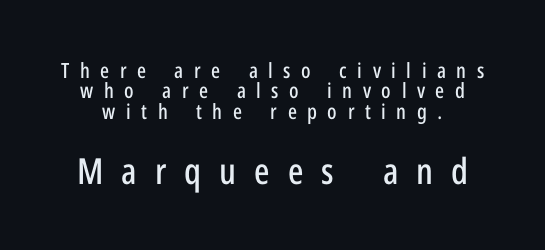
{"serif": "no", "italic": "no", "width": "condensed", "stroke_contrast": "low", "x_height": "medium", "monospaced": "no", "underline": "no", "line_spacing": "tight", "line_spacing_ratio": 0.97, "letter_spacing": "wide", "letter_spacing_em": 0.5, "larger_block": "second", "size_ratio": 1.71, "glyph_px": 36}
